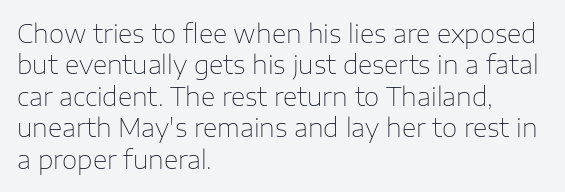
Q: Is the text bold? A: No.
Q: Is the text italic (slanted)? A: No, it is upright.
Q: Is the text underlined? A: No.
Q: How is the paragraph aligned? A: Left-aligned.
Q: Is the spacing between letters normal or unusually wide? A: Normal.
Q: Is the spacing between lines tight, normal or loose? A: Normal.
